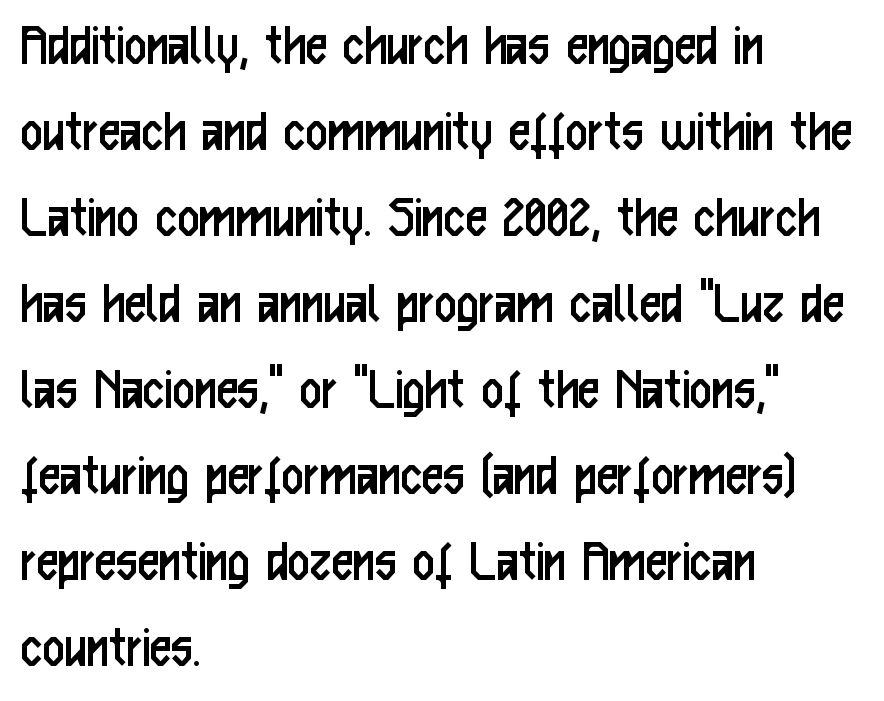
Check the space under the baseline: it is left empty. The face looks like a standard text weight, possibly lighter. Layout note: lines flush left. You could call the tracking neutral — neither tight nor loose. Leading matches the norm, producing a regular column. The characters display no serif detailing; their extremities are plain.
